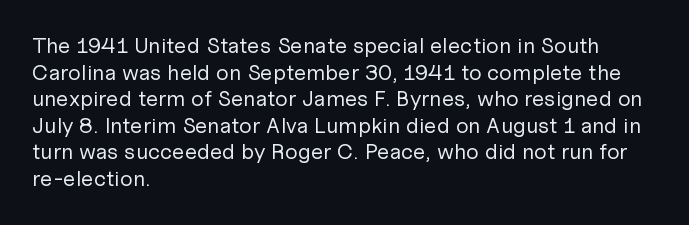
{"italic": "no", "bold": "no", "underline": "no", "align": "left", "line_spacing_ratio": 1.21, "letter_spacing": "normal", "letter_spacing_em": 0.0, "glyph_px": 22}
